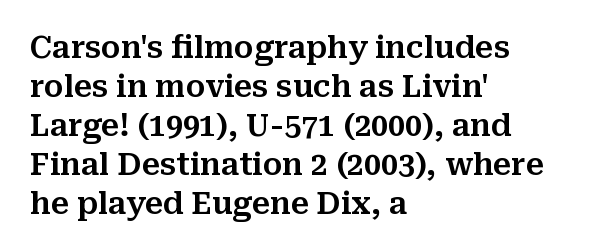
The image shows 30 px serif type, upright; set left-aligned, normal line spacing (1.3x), normal letter spacing, not underlined; medium stroke contrast and a medium x-height.
